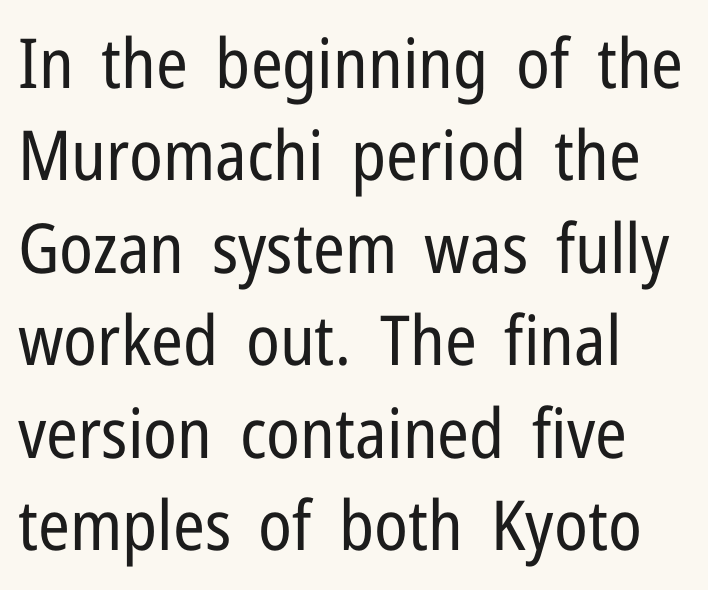
{"serif": "no", "italic": "no", "bold": "no", "weight": "regular", "width": "condensed", "stroke_contrast": "low", "x_height": "medium", "monospaced": "no", "underline": "no", "align": "left", "line_spacing": "normal", "line_spacing_ratio": 1.34, "letter_spacing": "normal", "letter_spacing_em": 0.0, "glyph_px": 69}
